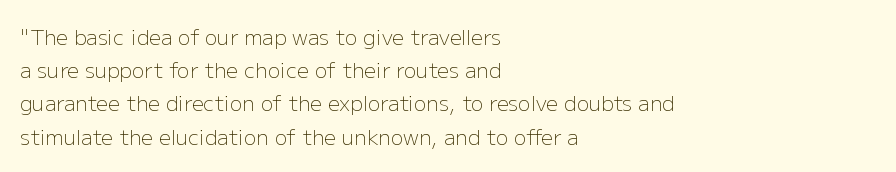
The image shows 21 px text type, upright; set left-aligned, normal line spacing (1.58x), normal letter spacing, not underlined.
